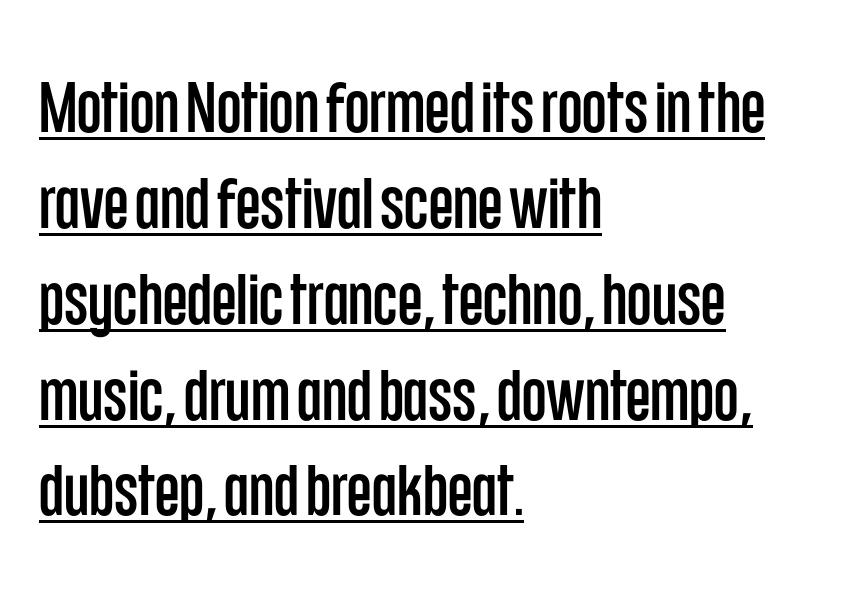
The image shows 71 px condensed sans-serif type, upright; set left-aligned, normal line spacing (1.35x), normal letter spacing, underlined; low stroke contrast and a large x-height.
